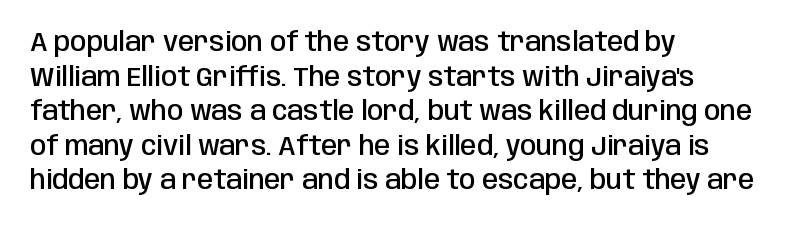
{"italic": "no", "bold": "semi", "underline": "no", "align": "left", "line_spacing": "normal", "line_spacing_ratio": 1.33, "letter_spacing": "normal", "letter_spacing_em": 0.0, "glyph_px": 26}
